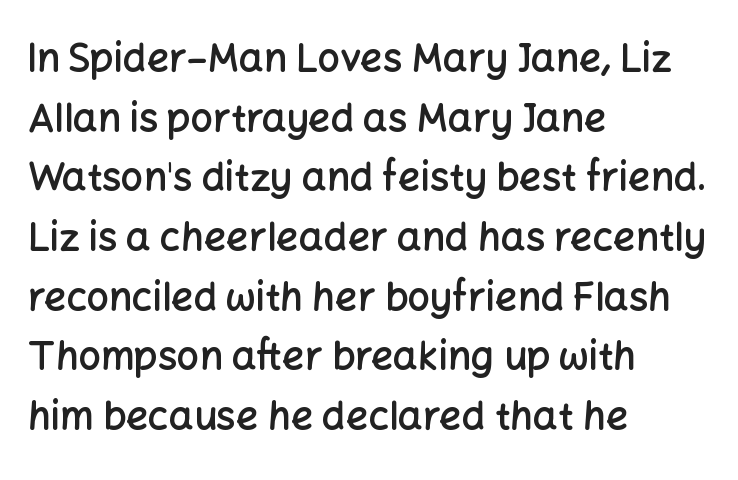
The image shows 39 px semibold sans-serif type, upright; set left-aligned, normal line spacing (1.53x), normal letter spacing, not underlined; low stroke contrast and a medium x-height.
